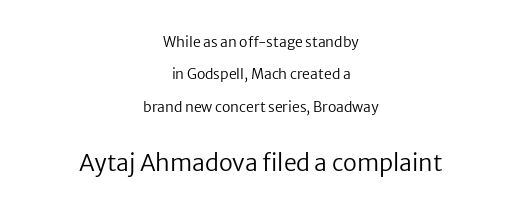
The rag falls on both sides of this text block equally. Default kerning and tracking; the words read as compact shapes. The font sits on the lighter half of the weight spectrum, regular included. The zone under the glyphs is completely vacant.
